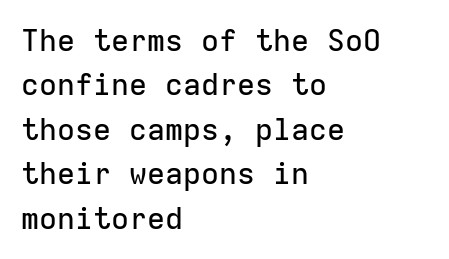
{"serif": "no", "italic": "no", "width": "normal", "stroke_contrast": "low", "x_height": "medium", "monospaced": "yes", "underline": "no", "align": "left", "line_spacing": "normal", "line_spacing_ratio": 1.48, "letter_spacing": "normal", "letter_spacing_em": 0.0, "glyph_px": 30}
